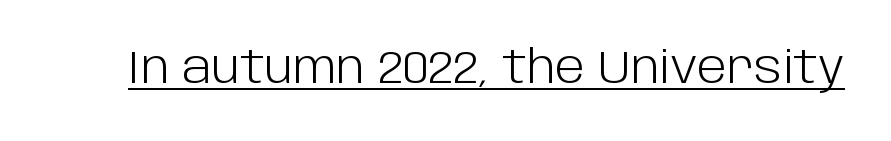
{"serif": "no", "italic": "no", "bold": "no", "weight": "light", "width": "normal", "stroke_contrast": "low", "x_height": "large", "monospaced": "no", "underline": "yes", "letter_spacing": "normal", "letter_spacing_em": 0.0, "glyph_px": 45}
